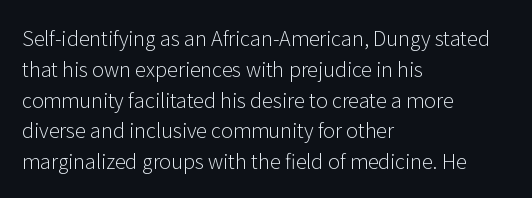
{"italic": "no", "bold": "no", "underline": "no", "align": "left", "line_spacing": "normal", "line_spacing_ratio": 1.54, "letter_spacing": "normal", "letter_spacing_em": 0.0, "glyph_px": 20}
